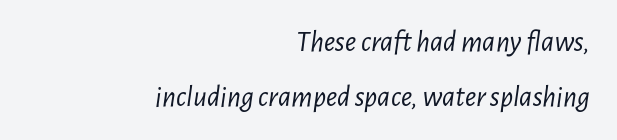
The image shows 30 px light, condensed type, italic (leaning right); set right-aligned, line spacing 1.85x, normal letter spacing, not underlined; low stroke contrast and a medium x-height.
